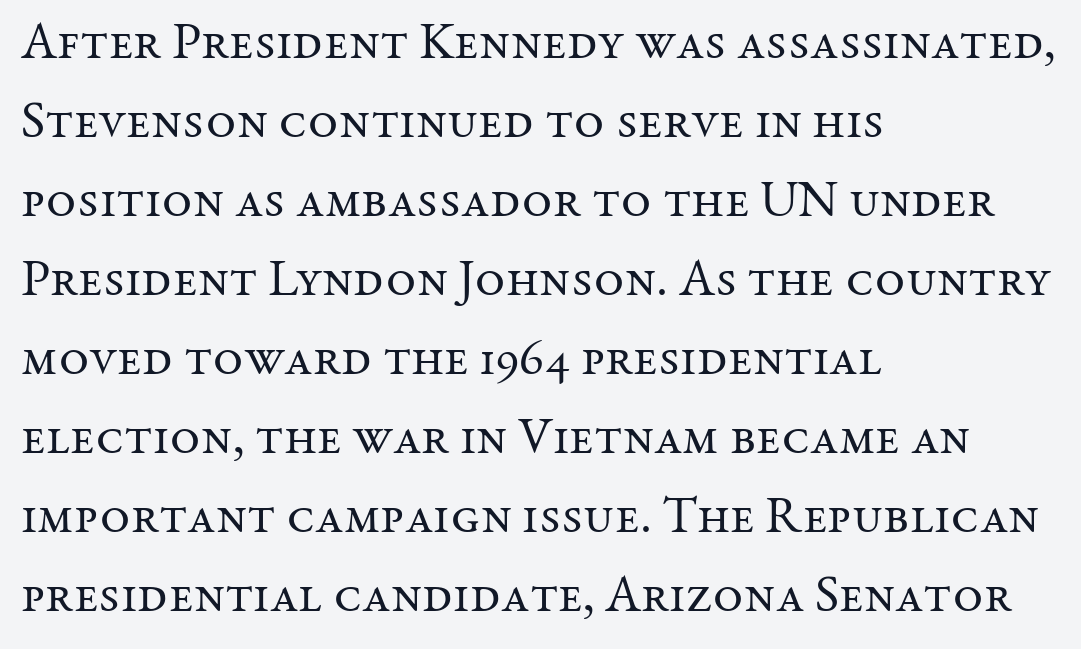
The image shows 52 px regular-weight serif type, upright; set left-aligned, normal line spacing (1.52x), normal letter spacing, not underlined; medium stroke contrast and a medium x-height.
